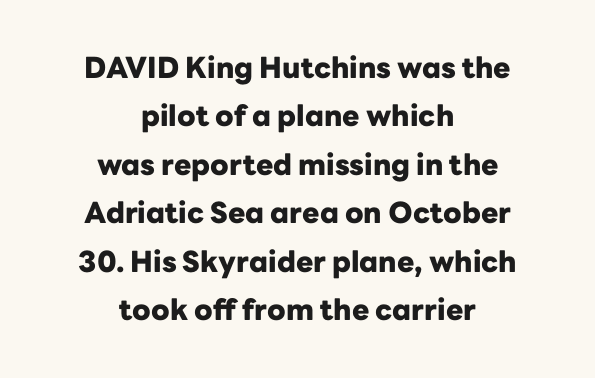
{"serif": "no", "italic": "no", "bold": "yes", "weight": "heavy", "width": "normal", "stroke_contrast": "low", "x_height": "medium", "monospaced": "no", "underline": "no", "align": "center", "line_spacing": "normal", "line_spacing_ratio": 1.67, "letter_spacing": "normal", "letter_spacing_em": 0.0, "glyph_px": 29}
